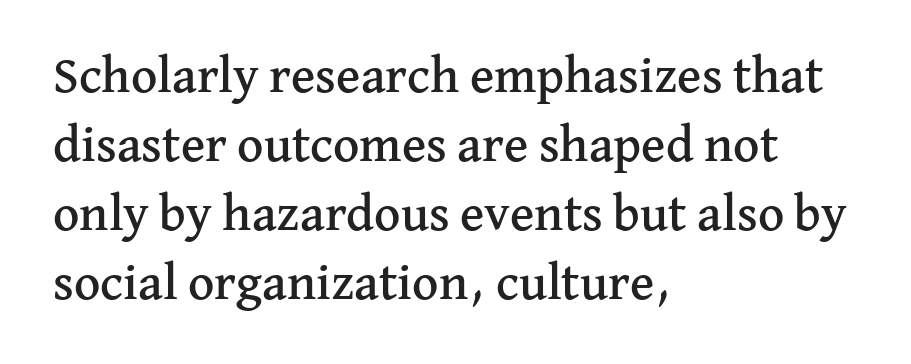
The image shows 51 px serif type, upright; set left-aligned, normal line spacing (1.35x), normal letter spacing, not underlined; medium stroke contrast and a medium x-height.
